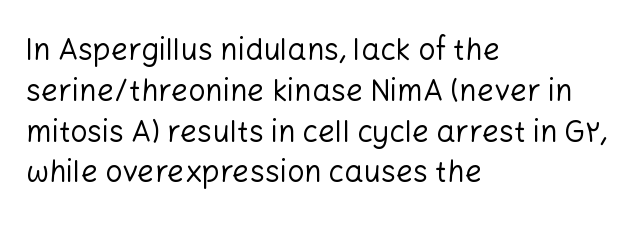
The image shows 30 px regular-weight sans-serif type, upright; set left-aligned, normal line spacing (1.36x), normal letter spacing, not underlined; low stroke contrast and a medium x-height.
